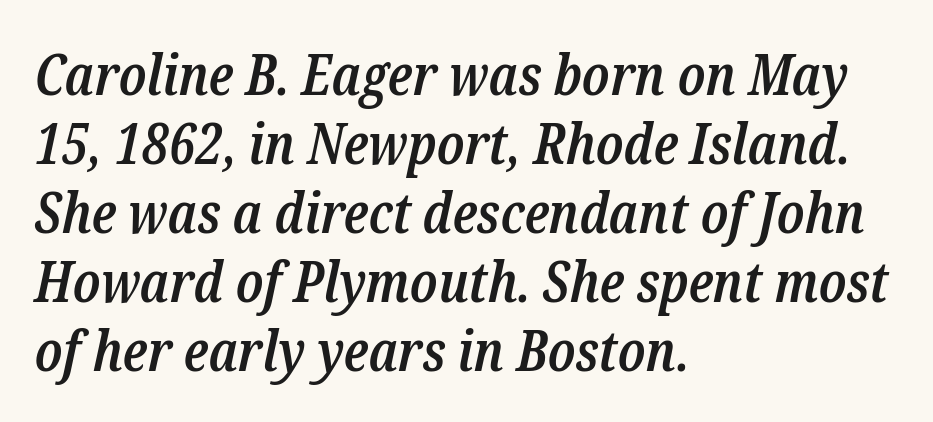
The image shows 57 px semibold, condensed serif type, italic (leaning right); set left-aligned, line spacing 1.21x, normal letter spacing, not underlined; low stroke contrast and a medium x-height.
